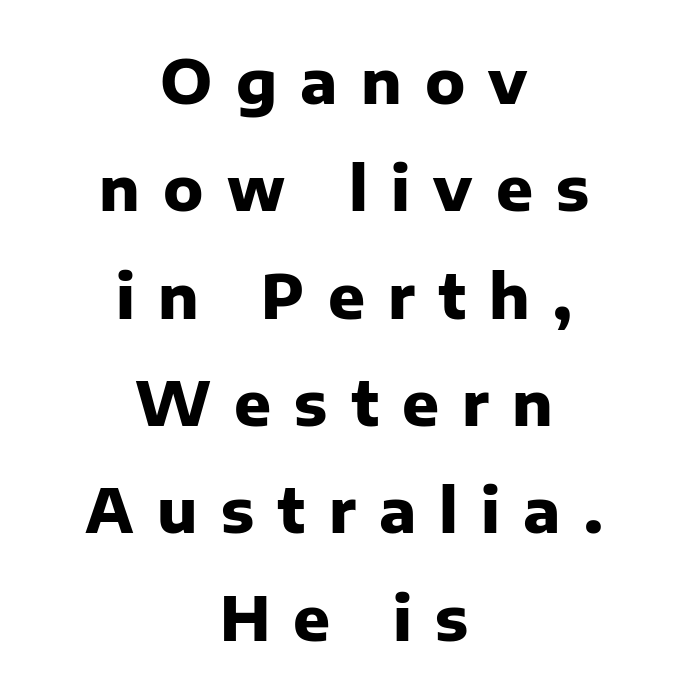
Q: Is the text bold? A: Yes.
Q: Is the text italic (slanted)? A: No, it is upright.
Q: Is the typeface a serif or a sans-serif typeface? A: Sans-serif.
Q: Is the text underlined? A: No.
Q: How is the paragraph aligned? A: Centered.
Q: Is the spacing between letters normal or unusually wide? A: Unusually wide.
Q: Width (condensed, normal, or wide)? A: Normal.
Q: Stroke contrast? A: Low.
Q: x-height? A: Medium.
Q: Monospaced? A: No.
